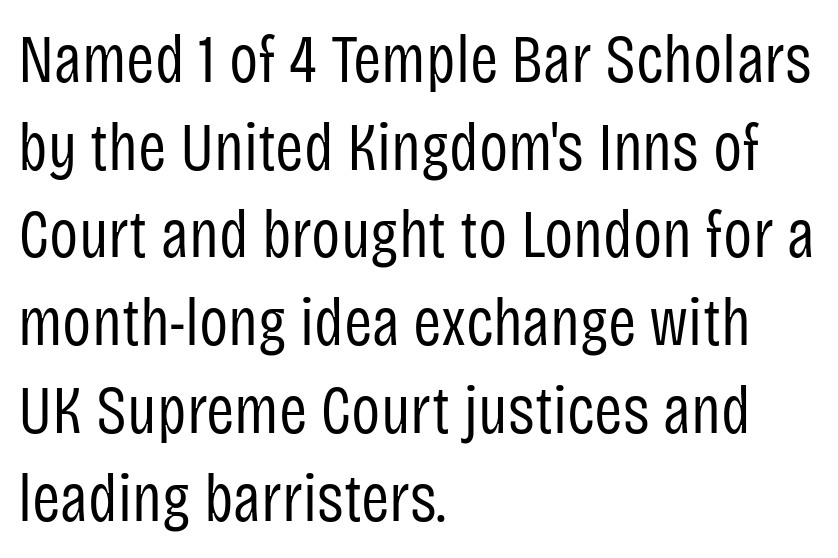
The image shows 68 px regular-weight, condensed sans-serif type, upright; set left-aligned, normal line spacing (1.29x), normal letter spacing, not underlined; low stroke contrast and a large x-height.
